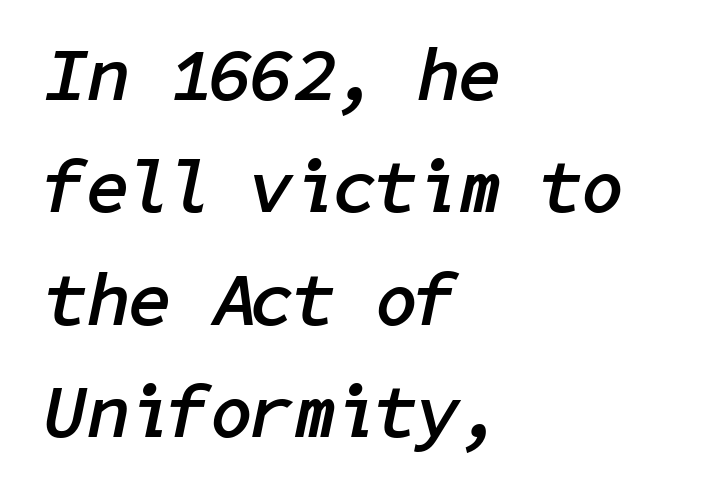
{"italic": "yes", "lean": "right", "slant_degrees": 11, "bold": "yes", "weight": "semibold", "width": "normal", "stroke_contrast": "low", "x_height": "medium", "underline": "no", "align": "left", "line_spacing": "normal", "line_spacing_ratio": 1.5, "letter_spacing": "normal", "letter_spacing_em": 0.0, "glyph_px": 75}
